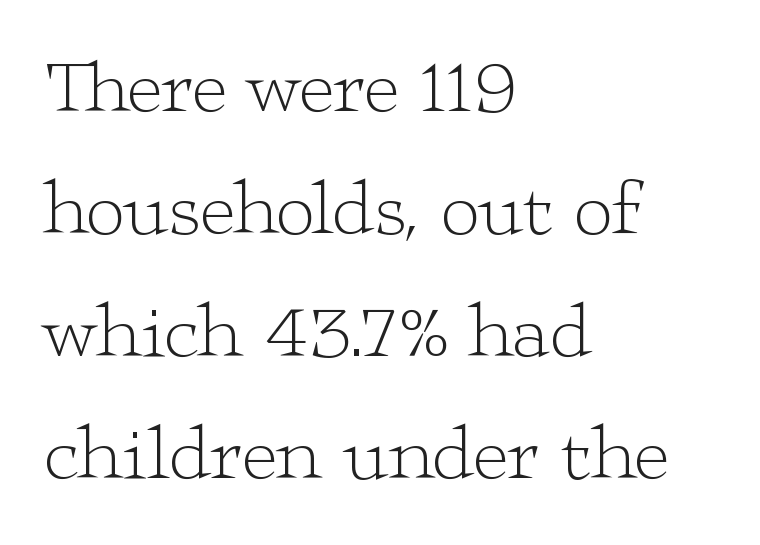
The image shows 77 px light, wide serif type, upright; set left-aligned, normal line spacing (1.59x), normal letter spacing, not underlined; low stroke contrast and a medium x-height.
